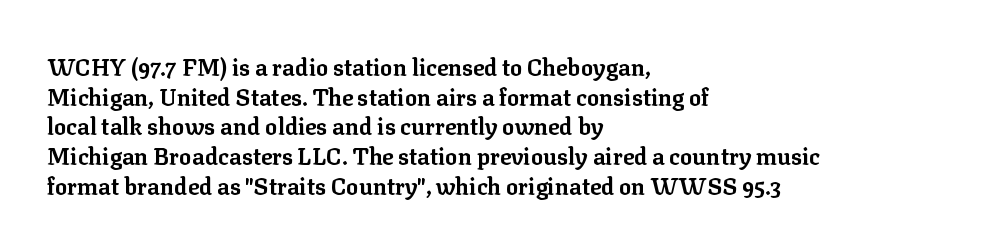
Is there any slant? The stems are plumb. Nothing unusual about the tracking: characters are spaced as the font intends. These words are printed bold, with thick strokes throughout. Evenly set lines give the paragraph a standard silhouette.
